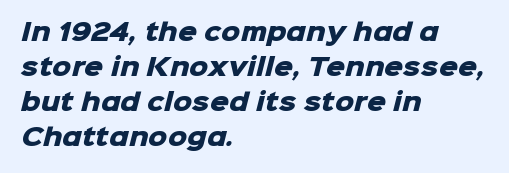
The rendering keeps characters at their native spacing. One-word summary of the alignment: left. Underlining? Definitely not there. Successive baselines arrive at the customary interval. Set as a true bold cut, around the 700 mark.
